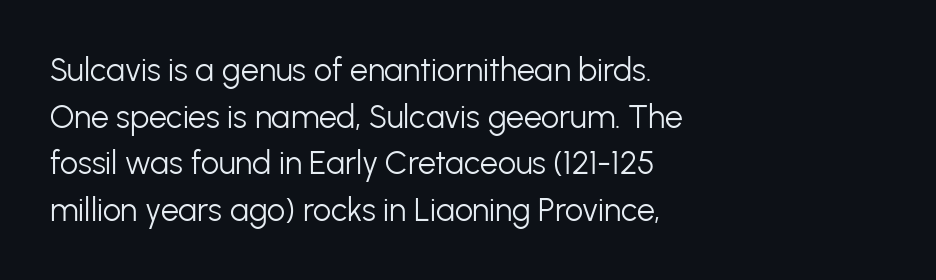
Note the varied advance widths — an 'i' is clearly narrower than an 'm'. One glance says typical: line gaps are just what's usual. The letters look calm and open, with moderate or lighter stems. The gaps between neighbouring characters are ordinary and unremarkable. This is sans-serif lettering, the kind often seen on screens and signage. Line starts are locked; line ends wander.
